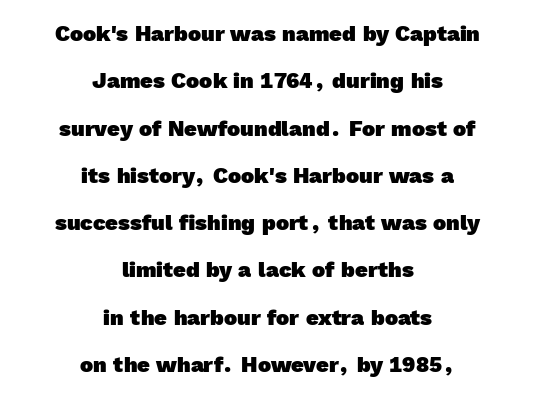
The image shows 22 px bold type; set centered, loose line spacing (2.15x), normal letter spacing, not underlined.
